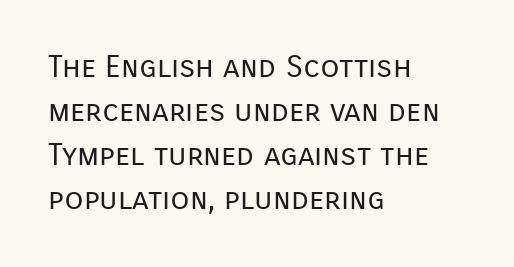
The image shows 31 px regular-weight sans-serif type, upright; set left-aligned, normal line spacing (1.42x), normal letter spacing, not underlined; low stroke contrast and a medium x-height.
